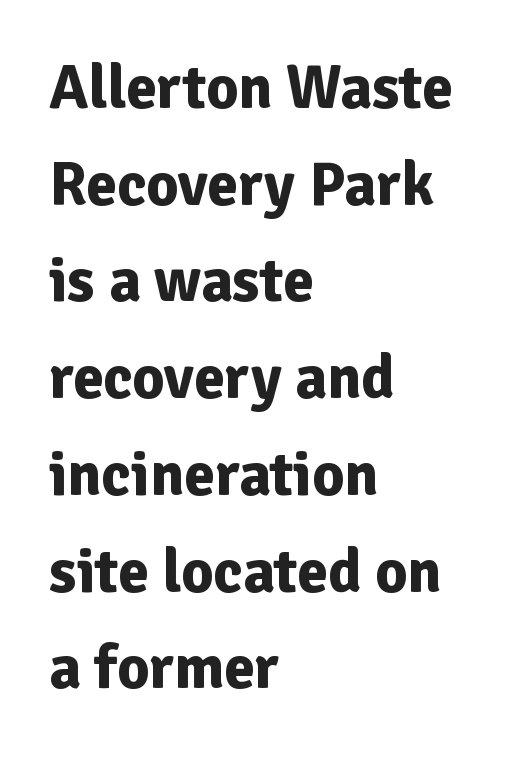
The image shows 62 px bold sans-serif type, upright; set left-aligned, normal line spacing (1.56x), normal letter spacing, not underlined; low stroke contrast and a medium x-height.
